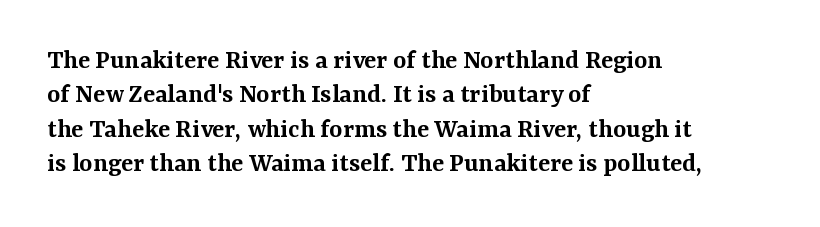
This is the in-between weight designers call semibold or demi. Posture: upright roman. The rendering uses natural spacing where letterforms have individual widths. In terms of letterspacing, this is plain default setting.
